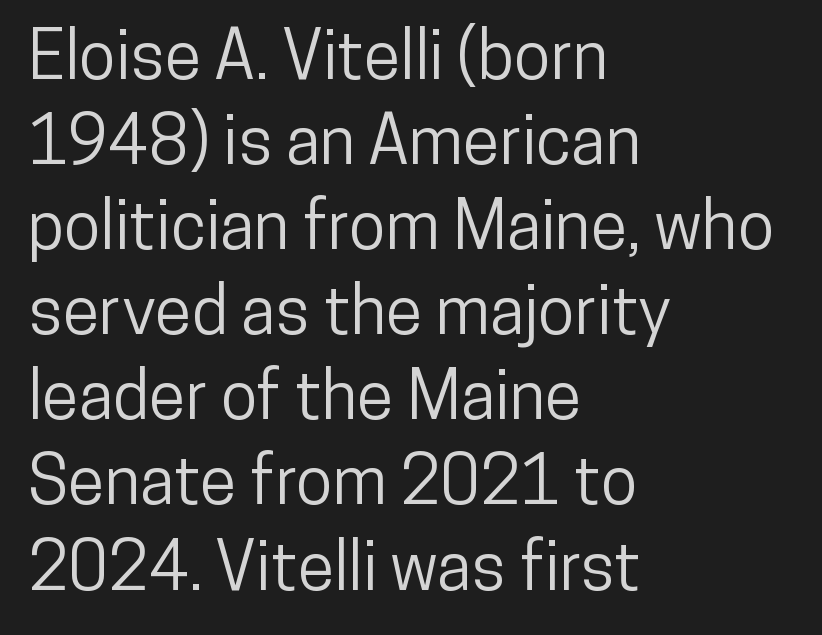
How are the letters spaced? Ordinarily, with no added tracking. Stroke terminals: plain, sans-serif. Reading down the column, the eye jumps a familiar distance to each next line. The space directly below the letters is spotless.
